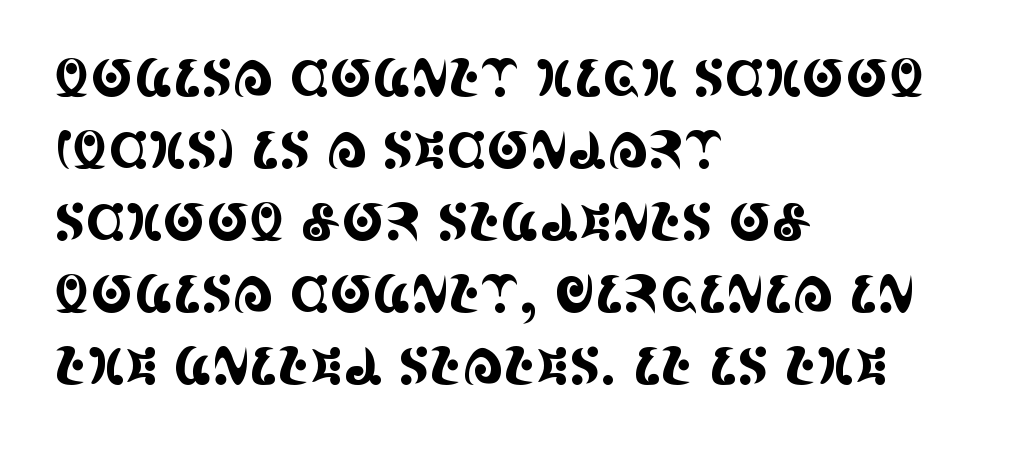
The image shows 51 px condensed serif type, upright; set left-aligned, normal line spacing (1.41x), normal letter spacing, not underlined; a large x-height.
